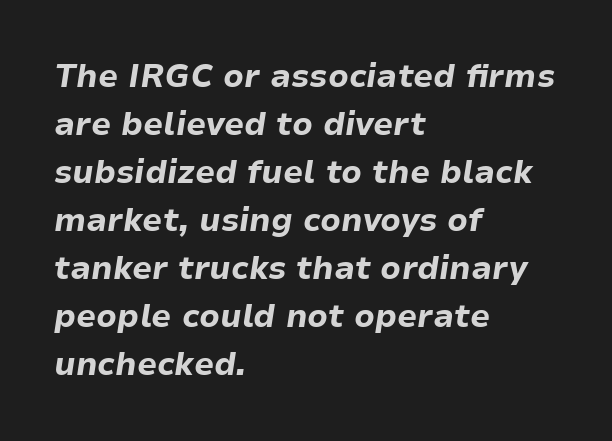
The image shows 32 px bold type, italic (leaning right); set left-aligned, normal line spacing (1.5x), normal letter spacing, not underlined; low stroke contrast and a medium x-height.
